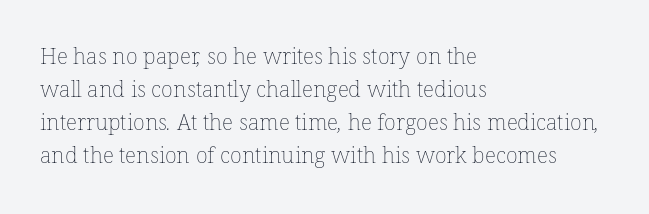
The image shows 22 px text type; set left-aligned, normal line spacing (1.5x), normal letter spacing, not underlined.
